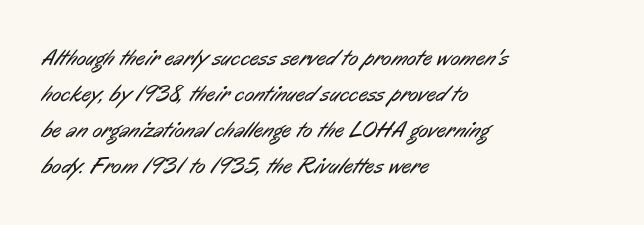
{"bold": "no", "underline": "no", "align": "left", "line_spacing": "normal", "line_spacing_ratio": 1.57, "letter_spacing": "normal", "letter_spacing_em": 0.0, "glyph_px": 23}
